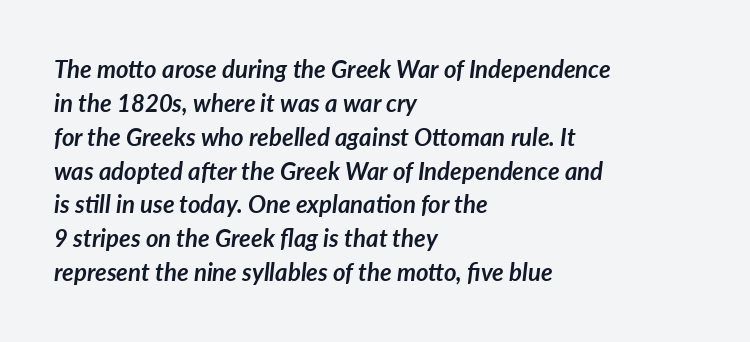
Q: Is the text bold? A: Yes.
Q: Is the text italic (slanted)? A: Yes, it leans right by about 7 degrees.
Q: Is the text underlined? A: No.
Q: How is the paragraph aligned? A: Left-aligned.
Q: Is the spacing between letters normal or unusually wide? A: Normal.
Q: Is the spacing between lines tight, normal or loose? A: Normal.
